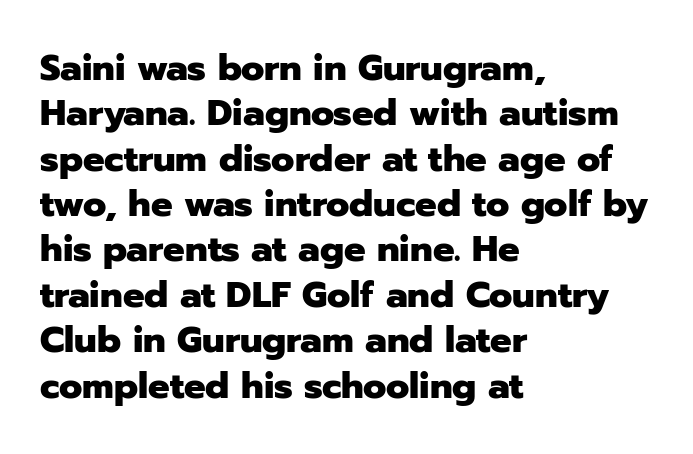
The image shows 36 px heavy sans-serif type, upright; set left-aligned, normal line spacing (1.26x), normal letter spacing, not underlined; low stroke contrast and a medium x-height.
